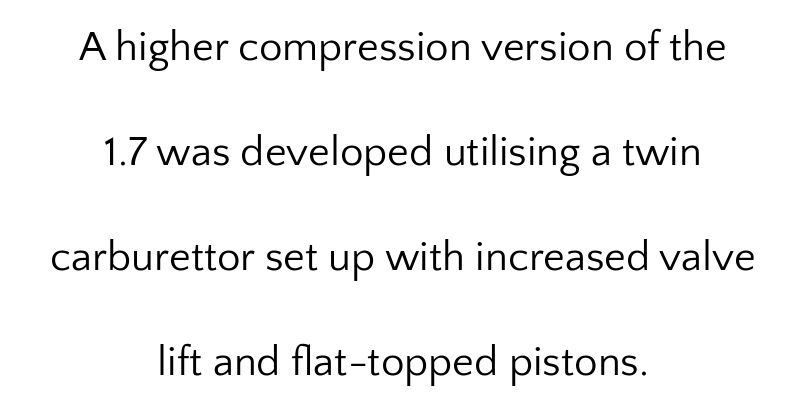
{"serif": "no", "italic": "no", "bold": "no", "weight": "regular", "width": "normal", "stroke_contrast": "low", "x_height": "medium", "monospaced": "no", "underline": "no", "align": "center", "line_spacing": "loose", "line_spacing_ratio": 2.5, "letter_spacing": "normal", "letter_spacing_em": 0.0, "glyph_px": 42}
